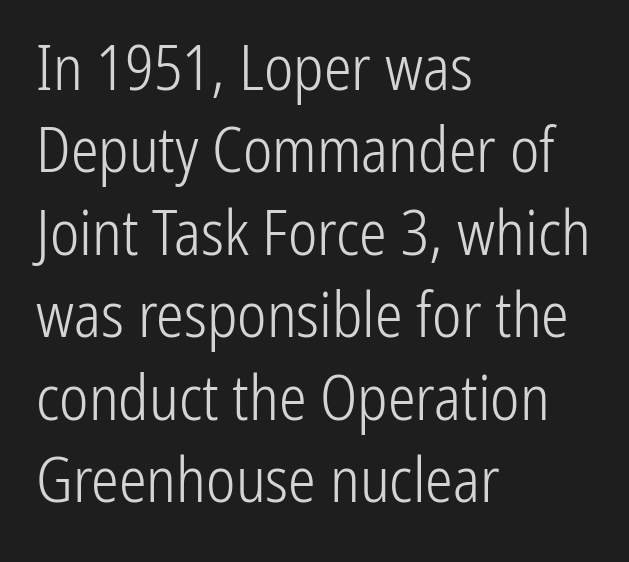
The ragged edge is on the right, which tells us the setting is flush left. Note the varied advance widths — an 'i' is clearly narrower than an 'm'. On a weight scale, this lands at 450 or below. Inter-character spacing is left at the font's built-in metrics. Vertical spacing — default. It's the straight-up-and-down kind of type.
